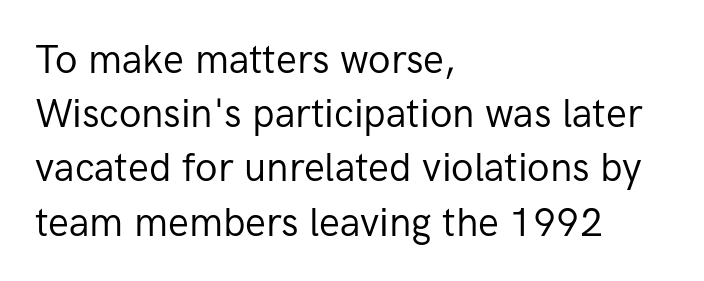
The font is comparable to plain body text, perhaps lighter. The baseline area is clear. Observe the absence of serifs on each vertical stroke in this sample. Think of a printed novel: that variable character pitch is what you see here. The axis of the letterforms is exactly vertical. Every row of glyphs begins at an identical x-position on the left.
